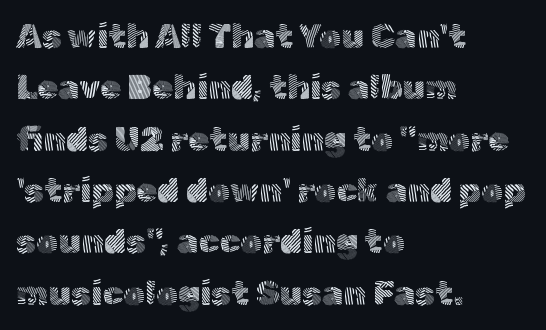
{"serif": "no", "italic": "no", "bold": "no", "weight": "light", "width": "normal", "x_height": "medium", "monospaced": "no", "underline": "no", "align": "left", "line_spacing": "normal", "line_spacing_ratio": 1.51, "letter_spacing": "normal", "letter_spacing_em": 0.0, "glyph_px": 34}
